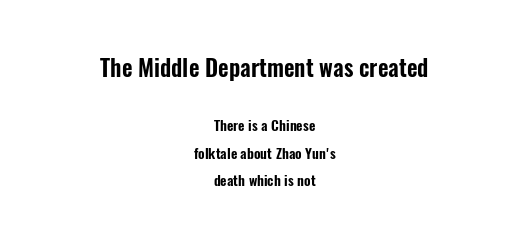
The image shows 23 px text type, upright; set centered, loose line spacing (1.98x), normal letter spacing, not underlined; the first (top) block is 1.64x larger.
